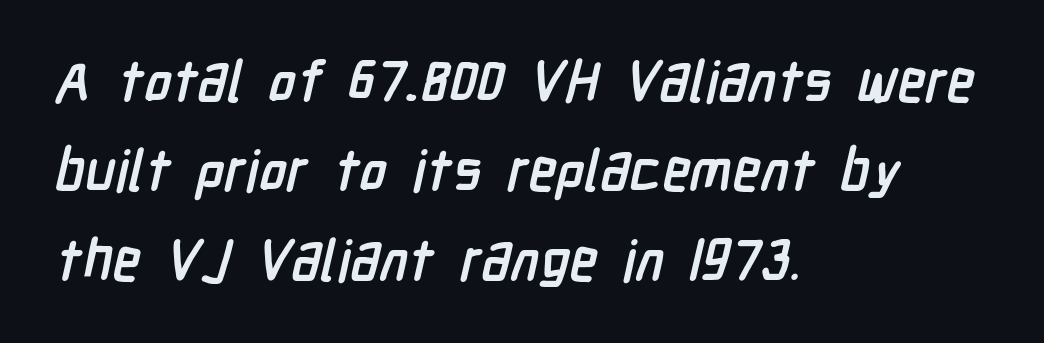
Q: Is the text bold? A: Yes.
Q: Is the typeface a serif or a sans-serif typeface? A: Sans-serif.
Q: Is the text underlined? A: No.
Q: How is the paragraph aligned? A: Left-aligned.
Q: Is the spacing between letters normal or unusually wide? A: Normal.
Q: Is the spacing between lines tight, normal or loose? A: Normal.
Q: Width (condensed, normal, or wide)? A: Condensed.
Q: Stroke contrast? A: Low.
Q: x-height? A: Medium.
Q: Monospaced? A: No.
